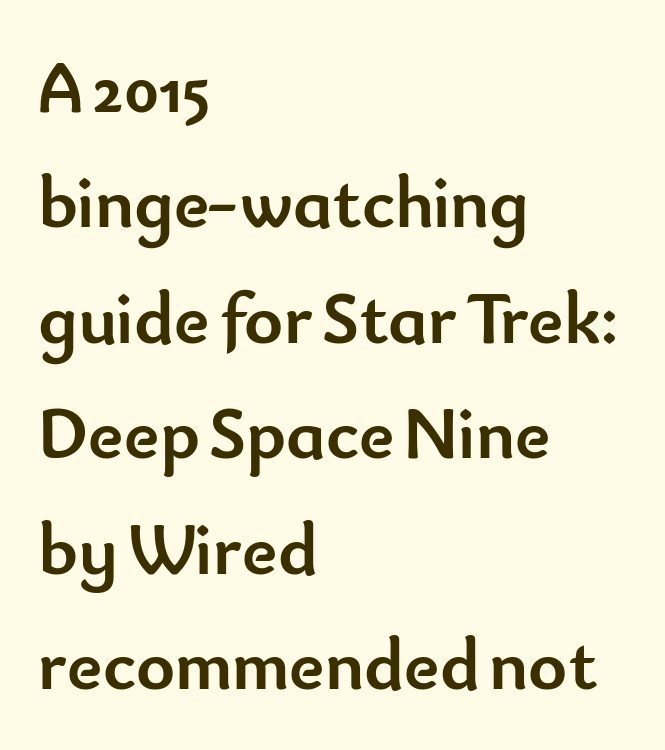
Q: Is the text bold? A: Yes.
Q: Is the text italic (slanted)? A: No, it is upright.
Q: Is the typeface a serif or a sans-serif typeface? A: Sans-serif.
Q: Is the text underlined? A: No.
Q: How is the paragraph aligned? A: Left-aligned.
Q: Is the spacing between letters normal or unusually wide? A: Normal.
Q: Is the spacing between lines tight, normal or loose? A: Normal.
Q: Width (condensed, normal, or wide)? A: Normal.
Q: Stroke contrast? A: Low.
Q: x-height? A: Small.
Q: Monospaced? A: No.
